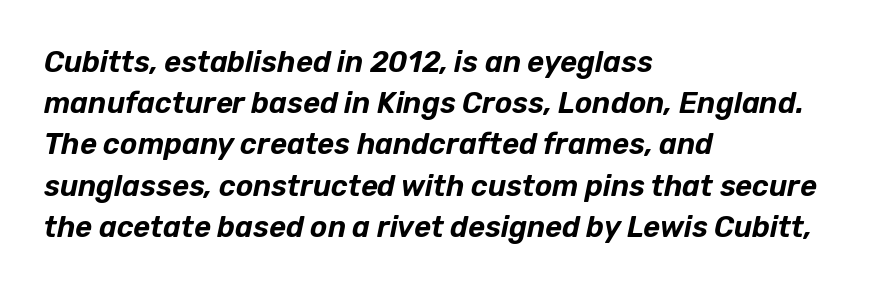
{"italic": "yes", "lean": "right", "slant_degrees": 12, "width": "normal", "stroke_contrast": "low", "x_height": "medium", "monospaced": "no", "underline": "no", "align": "left", "line_spacing": "normal", "line_spacing_ratio": 1.42, "letter_spacing": "normal", "letter_spacing_em": 0.0, "glyph_px": 29}
